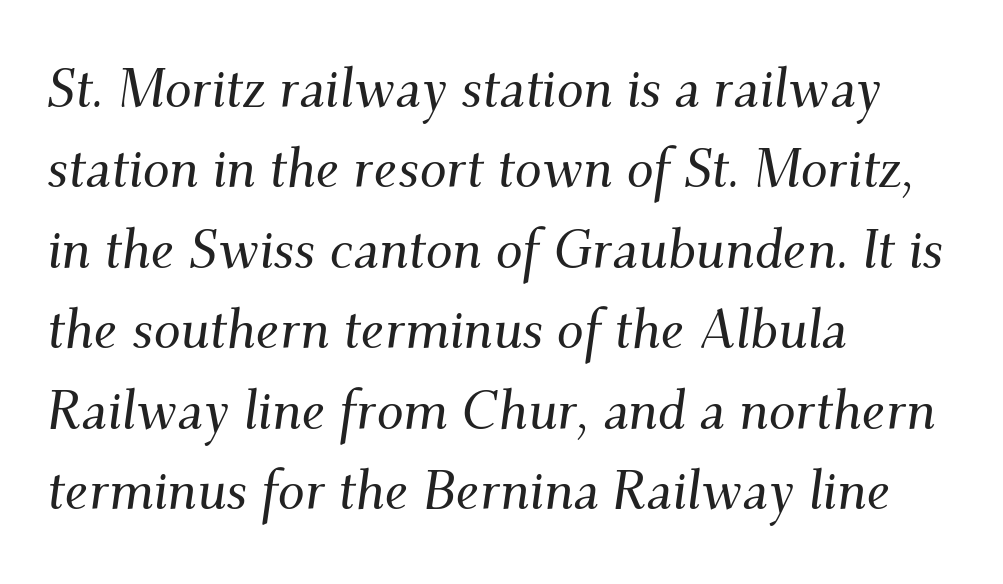
{"serif": "yes", "italic": "yes", "lean": "right", "slant_degrees": 9, "width": "normal", "stroke_contrast": "medium", "x_height": "small", "monospaced": "no", "underline": "no", "align": "left", "line_spacing": "normal", "line_spacing_ratio": 1.49, "letter_spacing": "normal", "letter_spacing_em": 0.0, "glyph_px": 54}
